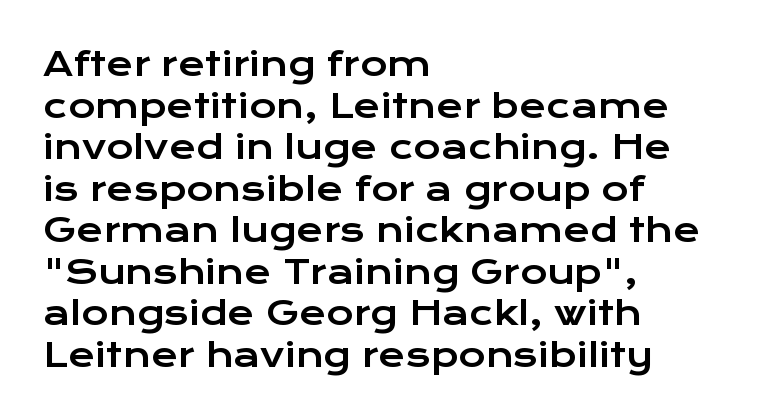
The image shows 33 px wide sans-serif type, upright; set left-aligned, normal line spacing (1.26x), normal letter spacing, not underlined; low stroke contrast and a medium x-height.
